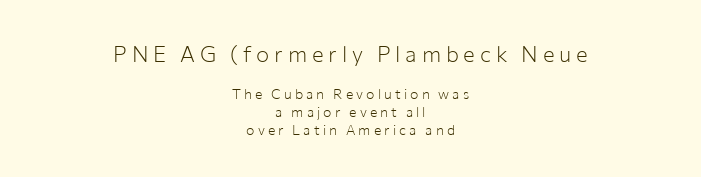
{"italic": "no", "bold": "no", "underline": "no", "align": "center", "line_spacing": "normal", "line_spacing_ratio": 1.26, "letter_spacing": "wide", "letter_spacing_em": 0.22, "larger_block": "first", "size_ratio": 1.57, "glyph_px": 22}
